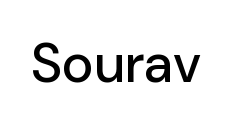
Q: Is the text italic (slanted)? A: No, it is upright.
Q: Is the typeface a serif or a sans-serif typeface? A: Sans-serif.
Q: Is the text underlined? A: No.
Q: Is the spacing between letters normal or unusually wide? A: Normal.
Q: Width (condensed, normal, or wide)? A: Normal.
Q: Stroke contrast? A: Low.
Q: x-height? A: Medium.
Q: Monospaced? A: No.
